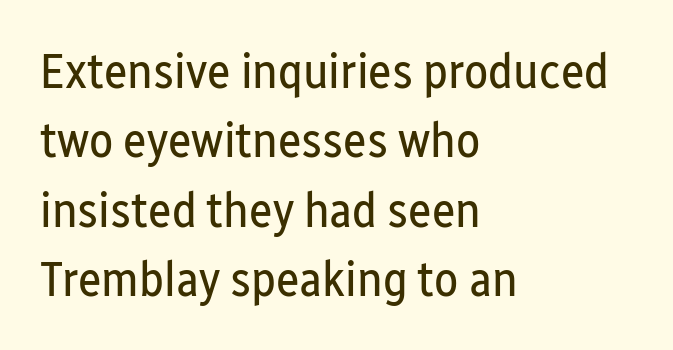
Q: Is the text bold? A: No.
Q: Is the text italic (slanted)? A: No, it is upright.
Q: Is the typeface a serif or a sans-serif typeface? A: Sans-serif.
Q: Is the text underlined? A: No.
Q: How is the paragraph aligned? A: Left-aligned.
Q: Is the spacing between letters normal or unusually wide? A: Normal.
Q: Is the spacing between lines tight, normal or loose? A: Normal.
Q: Width (condensed, normal, or wide)? A: Condensed.
Q: Stroke contrast? A: Low.
Q: x-height? A: Medium.
Q: Monospaced? A: No.
